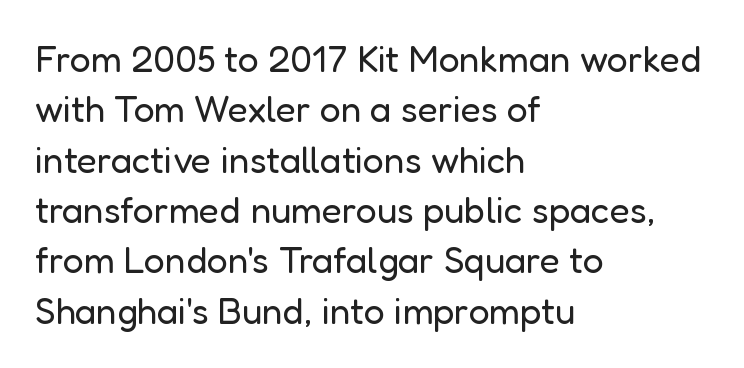
{"serif": "no", "italic": "no", "bold": "no", "weight": "regular", "width": "normal", "stroke_contrast": "low", "x_height": "medium", "monospaced": "no", "underline": "no", "align": "left", "line_spacing": "normal", "line_spacing_ratio": 1.36, "letter_spacing": "normal", "letter_spacing_em": 0.0, "glyph_px": 37}
